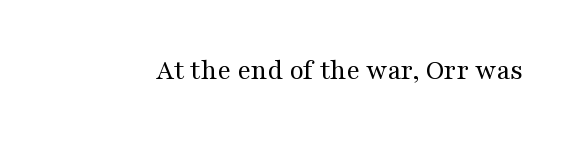
The rendering shows small feet on the letterforms — a serif design. Italic? Not at all — the glyphs are vertical. Compared with typical body copy, the letter spacing here is the same. On a weight scale, this lands at 450 or below. The passage shown is typed in a proportional face where columns would drift. Unmarked baselines from the first word to the last.
